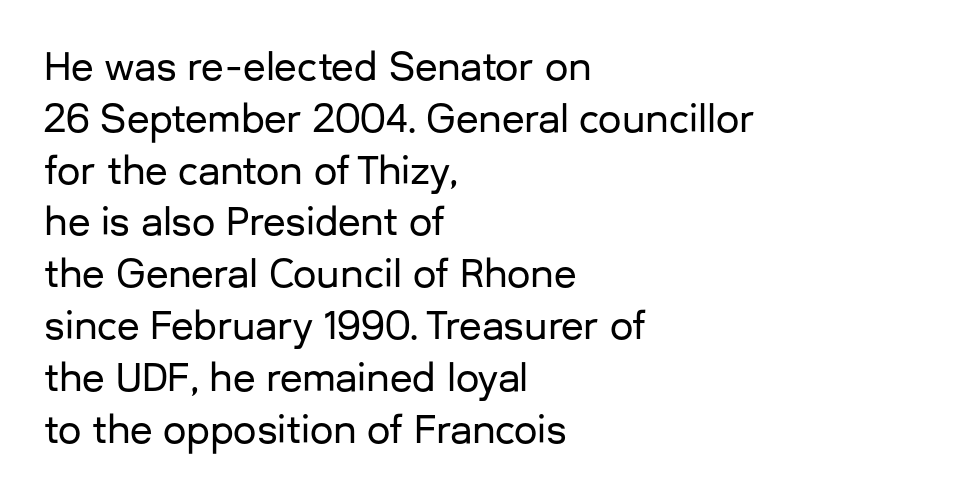
Q: Is the text italic (slanted)? A: No, it is upright.
Q: Is the typeface a serif or a sans-serif typeface? A: Sans-serif.
Q: Is the text underlined? A: No.
Q: How is the paragraph aligned? A: Left-aligned.
Q: Is the spacing between letters normal or unusually wide? A: Normal.
Q: Is the spacing between lines tight, normal or loose? A: Normal.
Q: Width (condensed, normal, or wide)? A: Normal.
Q: Stroke contrast? A: Low.
Q: x-height? A: Medium.
Q: Monospaced? A: No.
